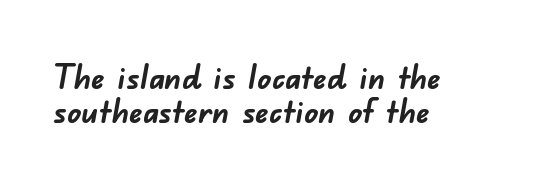
Is this a fixed-width face? No — the glyphs have proportional, varying widths. The glyphs have the mass of a bold cut. Reading down the column, the eye jumps only a short way to each next line. Line starts are locked; line ends wander.
